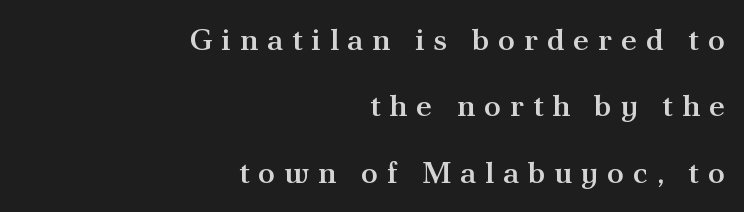
Has an underline been added? It has not. The passage is arranged like a letterhead date or caption credit — flush right. This is moderately heavy type, rendered in semibold. Posture: straight, roman, zero tilt.
